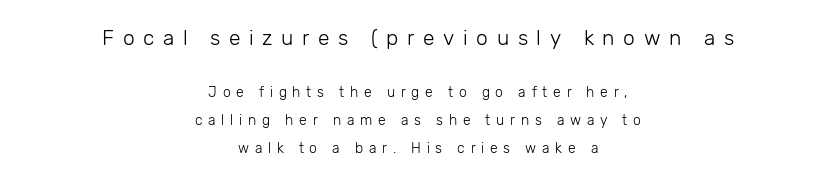
The image shows 21 px text type, upright; set centered, loose line spacing (1.98x), unusually wide letter spacing (+0.41 em), not underlined; the first (top) block is 1.5x larger.
